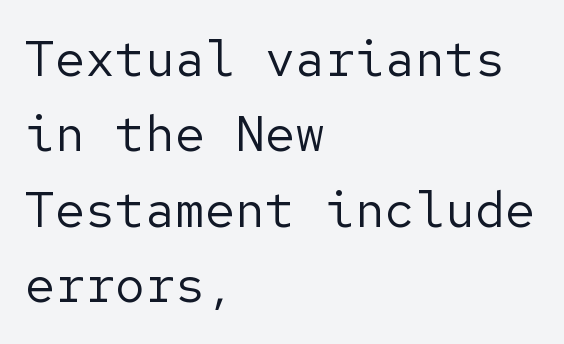
{"serif": "no", "italic": "no", "bold": "no", "weight": "regular", "width": "normal", "stroke_contrast": "low", "x_height": "medium", "underline": "no", "align": "left", "line_spacing": "normal", "line_spacing_ratio": 1.51, "letter_spacing": "normal", "letter_spacing_em": 0.0, "glyph_px": 50}
